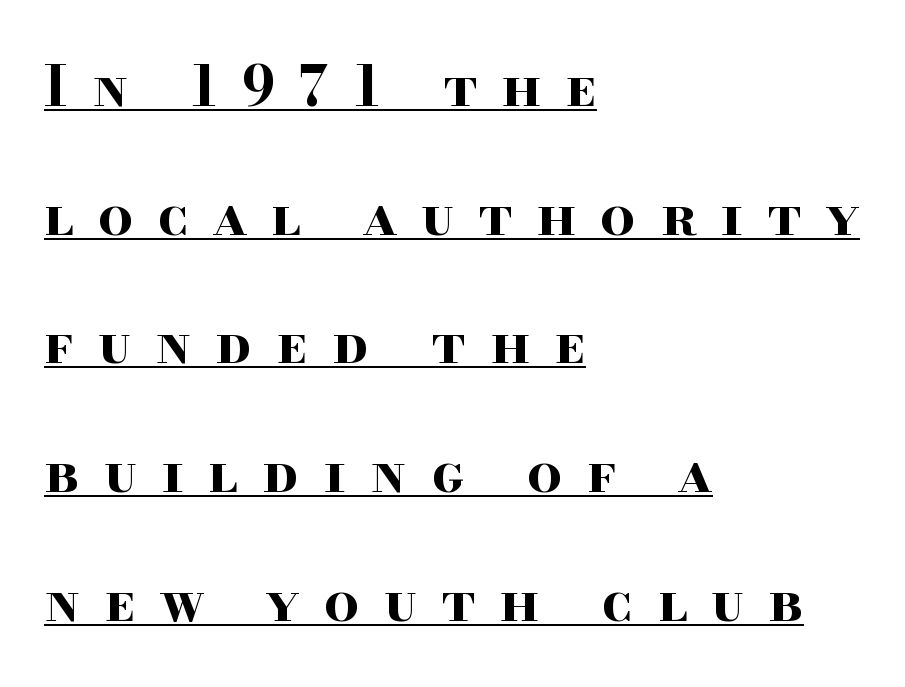
{"serif": "yes", "italic": "no", "bold": "yes", "weight": "bold", "width": "wide", "stroke_contrast": "high", "x_height": "small", "monospaced": "no", "underline": "yes", "align": "left", "line_spacing": "loose", "line_spacing_ratio": 2.34, "letter_spacing": "wide", "letter_spacing_em": 0.44, "glyph_px": 55}
